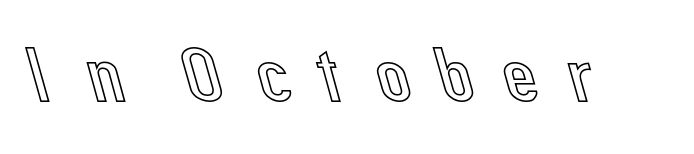
The image shows 79 px text type; set unusually wide letter spacing (+0.26 em), not underlined; a medium x-height.
